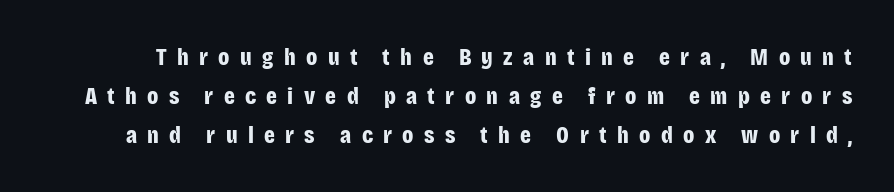
{"italic": "no", "bold": "yes", "underline": "no", "line_spacing": "normal", "line_spacing_ratio": 1.62, "letter_spacing": "wide", "letter_spacing_em": 0.43, "glyph_px": 24}
